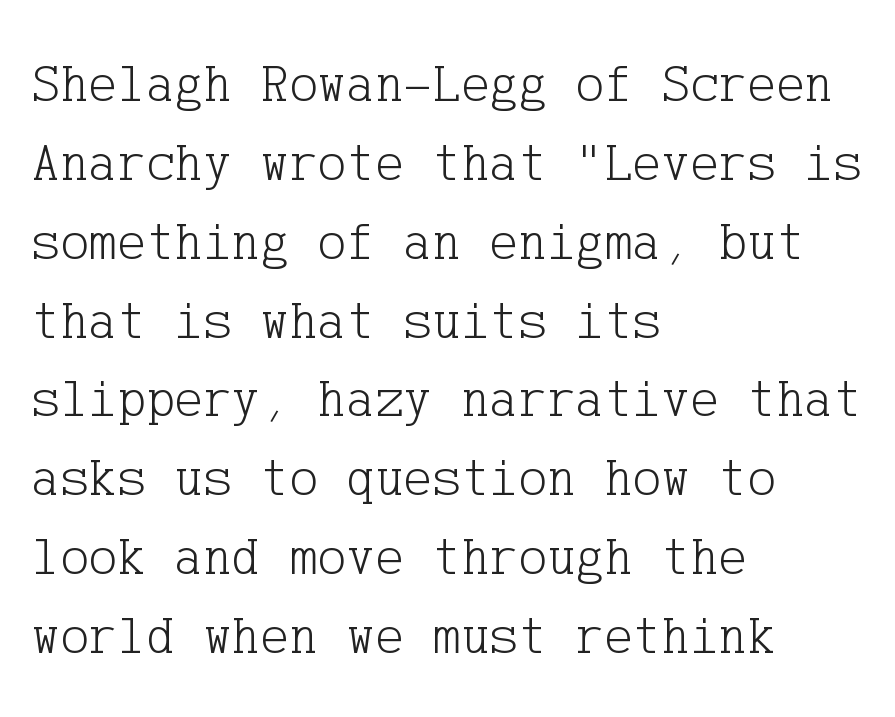
Q: Is the text bold? A: No.
Q: Is the text italic (slanted)? A: No, it is upright.
Q: Is the typeface a serif or a sans-serif typeface? A: Serif.
Q: Is the text underlined? A: No.
Q: How is the paragraph aligned? A: Left-aligned.
Q: Is the spacing between letters normal or unusually wide? A: Normal.
Q: Is the spacing between lines tight, normal or loose? A: Normal.
Q: Width (condensed, normal, or wide)? A: Normal.
Q: Stroke contrast? A: Low.
Q: x-height? A: Medium.
